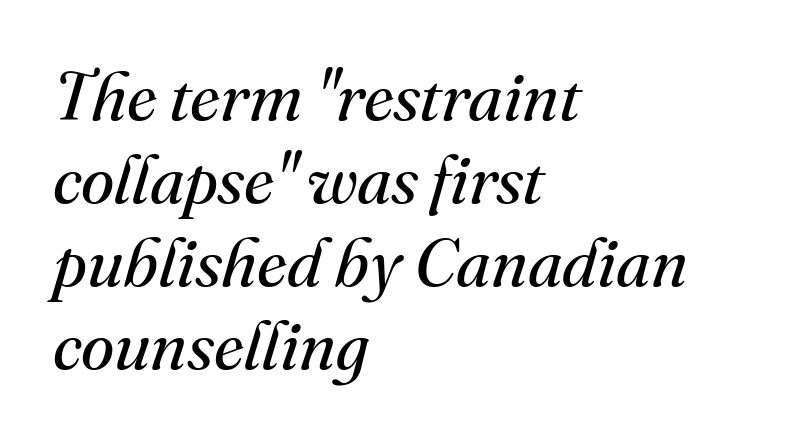
Q: Is the text bold? A: No.
Q: Is the text italic (slanted)? A: Yes, it leans right by about 16 degrees.
Q: Is the typeface a serif or a sans-serif typeface? A: Serif.
Q: Is the text underlined? A: No.
Q: How is the paragraph aligned? A: Left-aligned.
Q: Is the spacing between letters normal or unusually wide? A: Normal.
Q: Width (condensed, normal, or wide)? A: Normal.
Q: Stroke contrast? A: Medium.
Q: x-height? A: Small.
Q: Monospaced? A: No.
